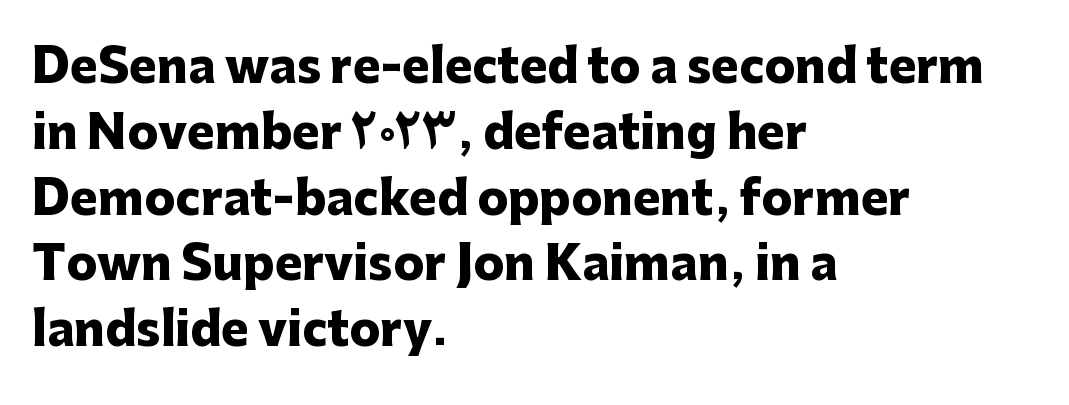
Q: Is the text bold? A: Yes.
Q: Is the text italic (slanted)? A: No, it is upright.
Q: Is the typeface a serif or a sans-serif typeface? A: Sans-serif.
Q: Is the text underlined? A: No.
Q: How is the paragraph aligned? A: Left-aligned.
Q: Is the spacing between letters normal or unusually wide? A: Normal.
Q: Is the spacing between lines tight, normal or loose? A: Normal.
Q: Width (condensed, normal, or wide)? A: Normal.
Q: Stroke contrast? A: Low.
Q: x-height? A: Medium.
Q: Monospaced? A: No.
